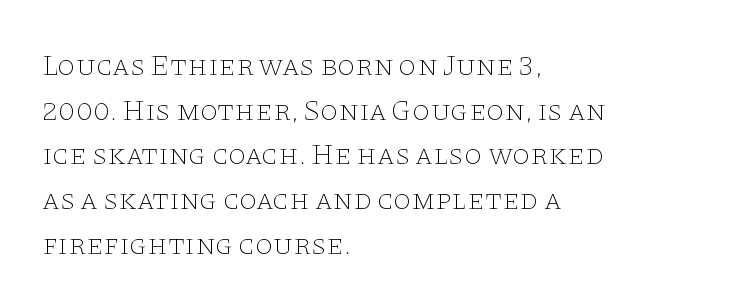
Q: Is the text bold? A: No.
Q: Is the text italic (slanted)? A: No, it is upright.
Q: Is the typeface a serif or a sans-serif typeface? A: Serif.
Q: Is the text underlined? A: No.
Q: How is the paragraph aligned? A: Left-aligned.
Q: Is the spacing between letters normal or unusually wide? A: Normal.
Q: Is the spacing between lines tight, normal or loose? A: Normal.
Q: Width (condensed, normal, or wide)? A: Wide.
Q: Stroke contrast? A: Low.
Q: x-height? A: Large.
Q: Monospaced? A: No.
